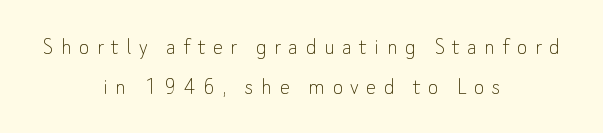
Q: Is the text bold? A: No.
Q: Is the text italic (slanted)? A: No, it is upright.
Q: Is the text underlined? A: No.
Q: How is the paragraph aligned? A: Centered.
Q: Is the spacing between letters normal or unusually wide? A: Unusually wide.
Q: Is the spacing between lines tight, normal or loose? A: Normal.
